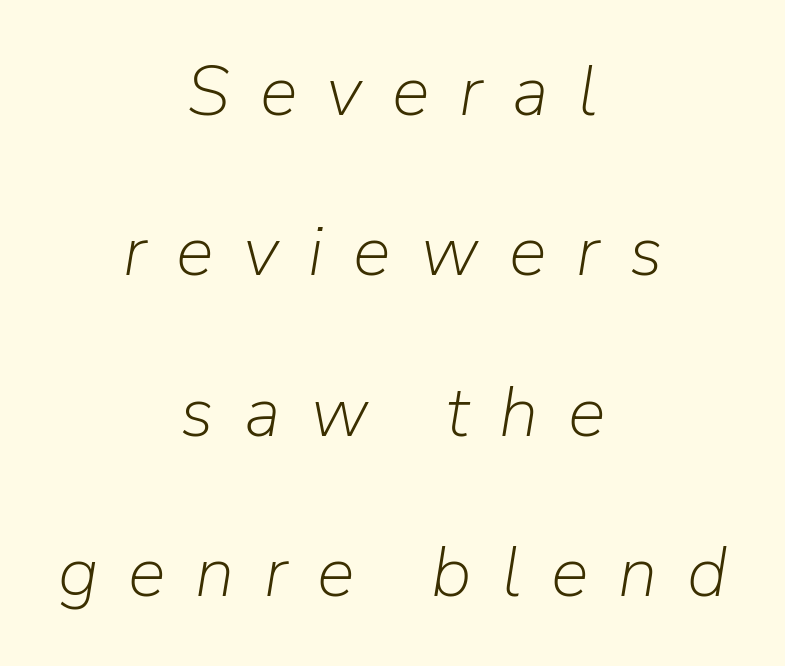
The image shows 71 px light type, italic (leaning right); set centered, loose line spacing (2.26x), unusually wide letter spacing (+0.42 em), not underlined; low stroke contrast and a medium x-height.
